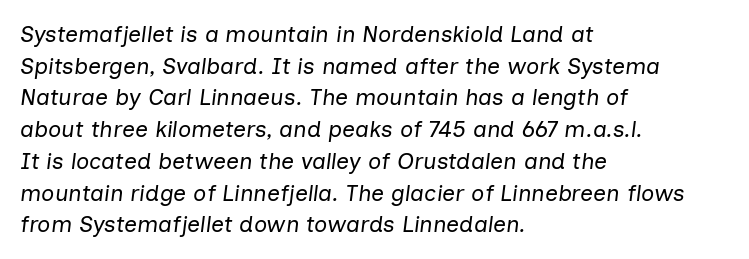
{"italic": "yes", "lean": "right", "slant_degrees": 7, "bold": "no", "underline": "no", "align": "left", "line_spacing": "normal", "line_spacing_ratio": 1.38, "letter_spacing": "normal", "letter_spacing_em": 0.0, "glyph_px": 23}
